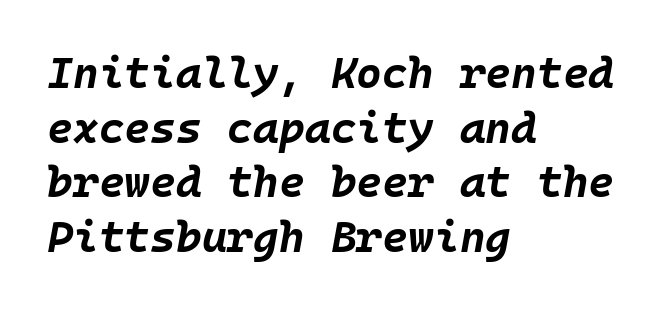
{"italic": "yes", "lean": "right", "slant_degrees": 10, "bold": "yes", "weight": "bold", "width": "normal", "stroke_contrast": "low", "x_height": "large", "monospaced": "yes", "underline": "no", "align": "left", "line_spacing_ratio": 1.24, "letter_spacing": "normal", "letter_spacing_em": 0.0, "glyph_px": 44}
